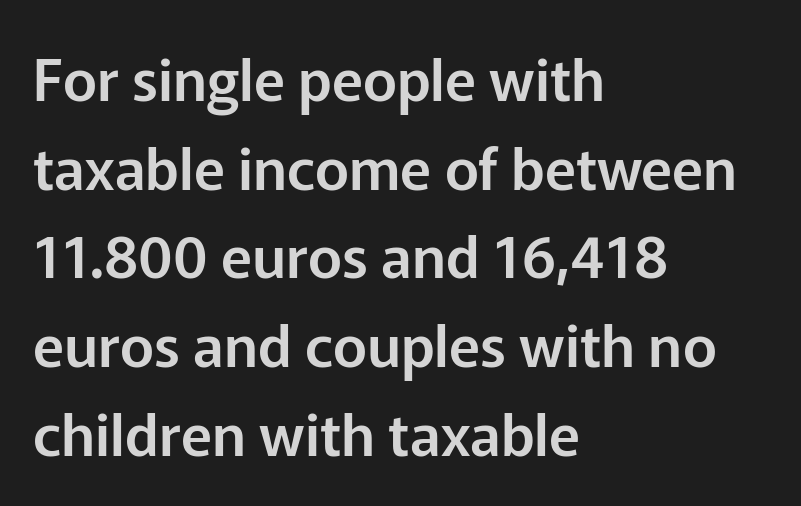
Does extra space separate the letters? No, they use regular spacing. The strip under each line holds only bare page. Posture: upright roman. The passage shown is typed in a proportional face where columns would drift. Grotesque or geometric, the face here clearly has no serifs.
